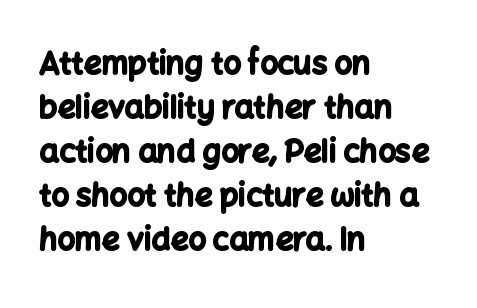
It's the straight-up-and-down kind of type. Character widths vary here, with narrow letters taking less room than wide ones. Type style note: lacks serifs. Summary of vertical rhythm: regular, with standard interline spacing. The letterforms sit shoulder to shoulder at normal distance.
